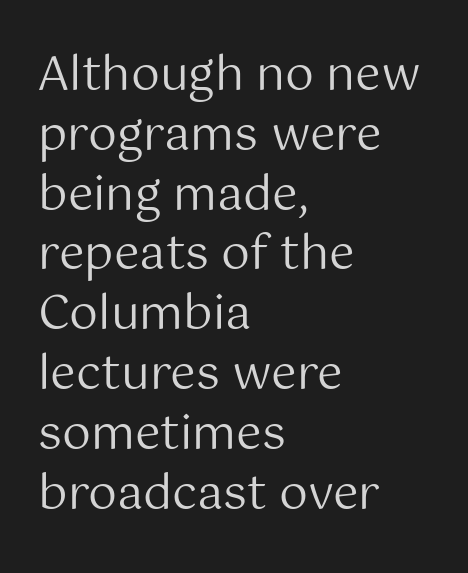
The image shows 46 px regular-weight sans-serif type, upright; set left-aligned, normal line spacing (1.3x), normal letter spacing, not underlined; medium stroke contrast and a medium x-height.
